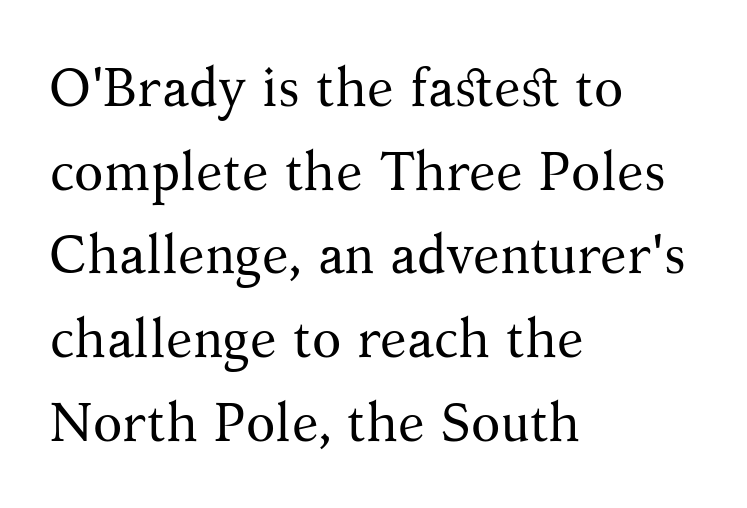
Q: Is the text bold? A: No.
Q: Is the text italic (slanted)? A: No, it is upright.
Q: Is the typeface a serif or a sans-serif typeface? A: Serif.
Q: Is the text underlined? A: No.
Q: How is the paragraph aligned? A: Left-aligned.
Q: Is the spacing between letters normal or unusually wide? A: Normal.
Q: Is the spacing between lines tight, normal or loose? A: Normal.
Q: Width (condensed, normal, or wide)? A: Normal.
Q: Stroke contrast? A: Medium.
Q: x-height? A: Medium.
Q: Monospaced? A: No.
